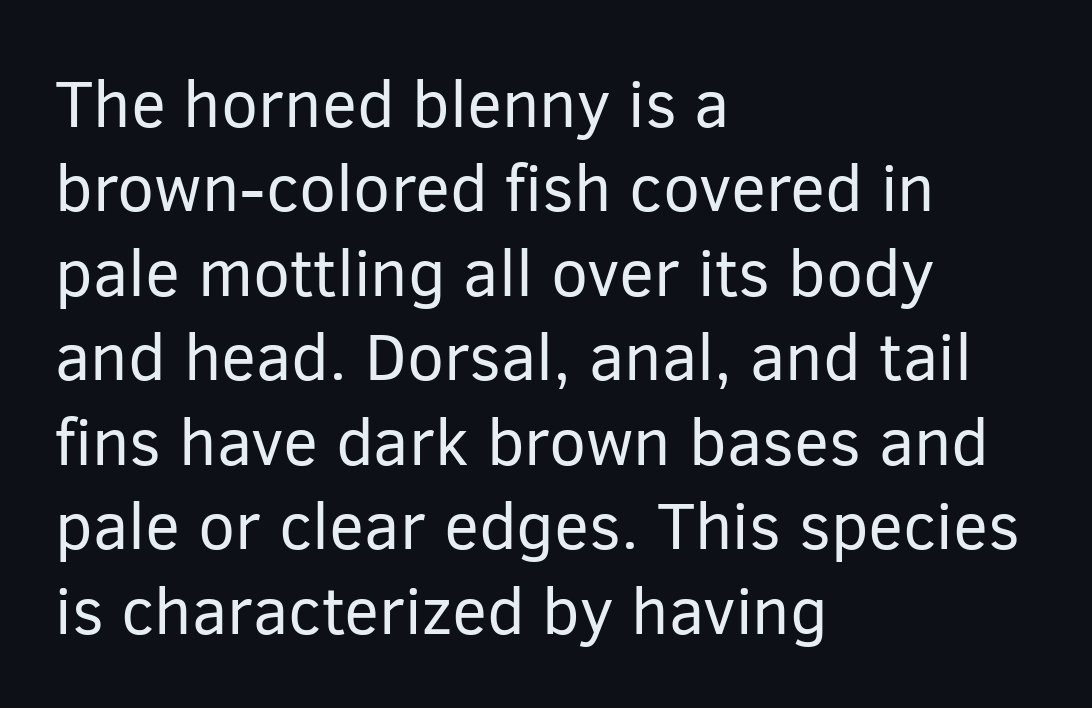
The rendering uses natural spacing where letterforms have individual widths. The letters carry no serifs — their stems end cleanly without finishing strokes. If you drew a line through each stem, it would be perfectly vertical. Just letters on the line, the space beneath them empty.
